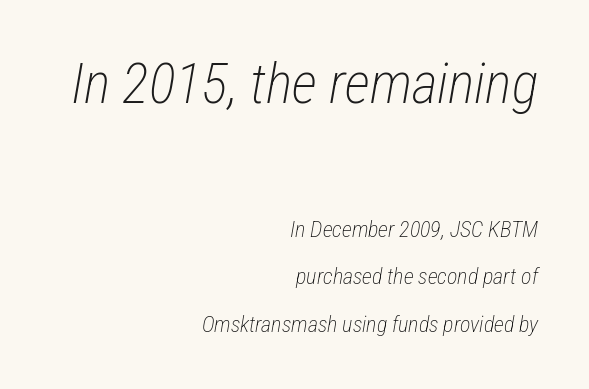
{"italic": "yes", "lean": "right", "slant_degrees": 12, "bold": "no", "weight": "light", "width": "condensed", "stroke_contrast": "low", "x_height": "medium", "monospaced": "no", "underline": "no", "align": "right", "line_spacing": "loose", "line_spacing_ratio": 2.15, "letter_spacing": "normal", "letter_spacing_em": 0.0, "larger_block": "first", "size_ratio": 2.55, "glyph_px": 56}
